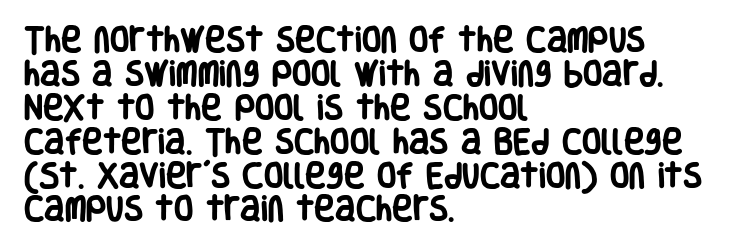
{"serif": "no", "italic": "no", "bold": "yes", "weight": "heavy", "width": "condensed", "stroke_contrast": "low", "x_height": "large", "monospaced": "no", "underline": "no", "align": "left", "line_spacing_ratio": 1.21, "letter_spacing": "normal", "letter_spacing_em": 0.0, "glyph_px": 28}
